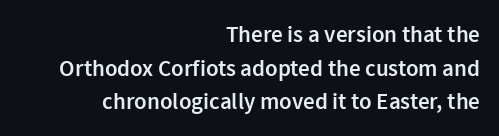
{"italic": "no", "bold": "semi", "underline": "no", "align": "right", "line_spacing": "normal", "line_spacing_ratio": 1.46, "letter_spacing": "normal", "letter_spacing_em": 0.0, "glyph_px": 23}
